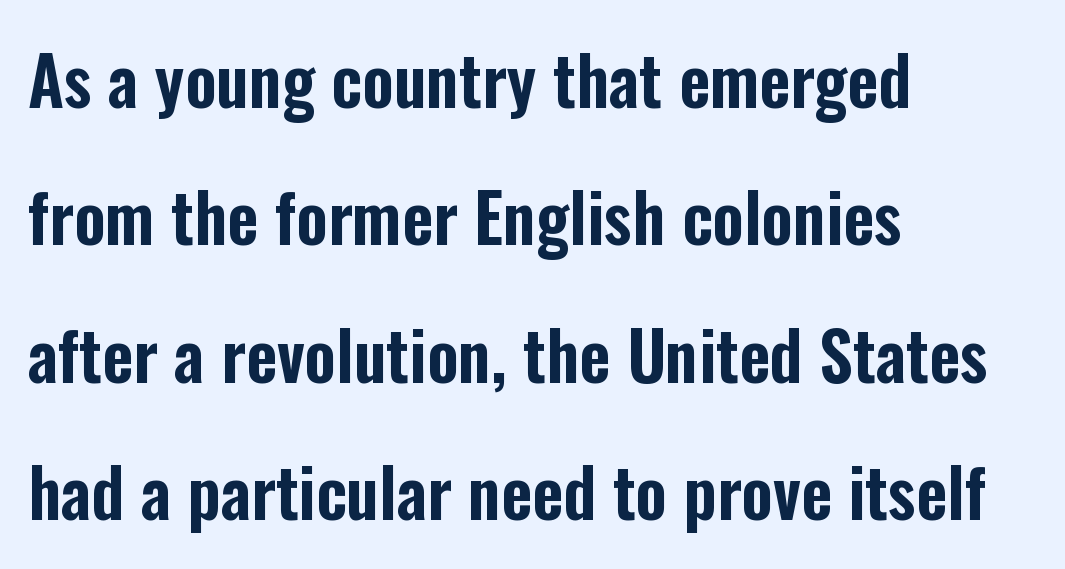
The rendering uses natural spacing where letterforms have individual widths. A typesetter would call this leading open, well beyond the default. Plain, unruled lines of type. The typeface chosen for these lines omits serifs.
